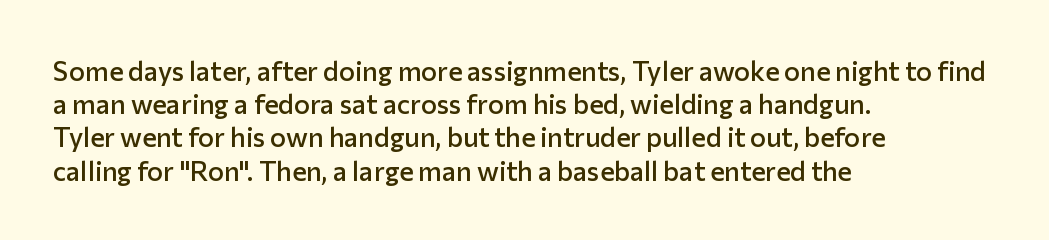
Short and long lines alike share a common starting point at left. The axis of the letterforms is exactly vertical. Plain, unruled lines of type. Caption: semibold face, moderately heavy strokes. How are the letters spaced? Ordinarily, with no added tracking.
